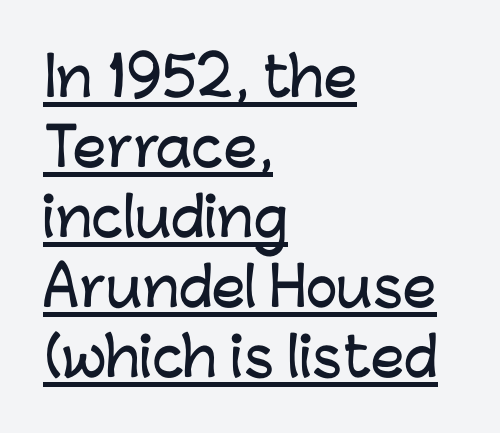
When letters stand straight like this, we call the style roman or upright. A typesetter would call this proportional, since set widths differ per character. Students, note that the glyphs here touch the page at normal intervals. This is sans-serif lettering, the kind often seen on screens and signage. A normal amount of white space separates one row of letters from the next.
